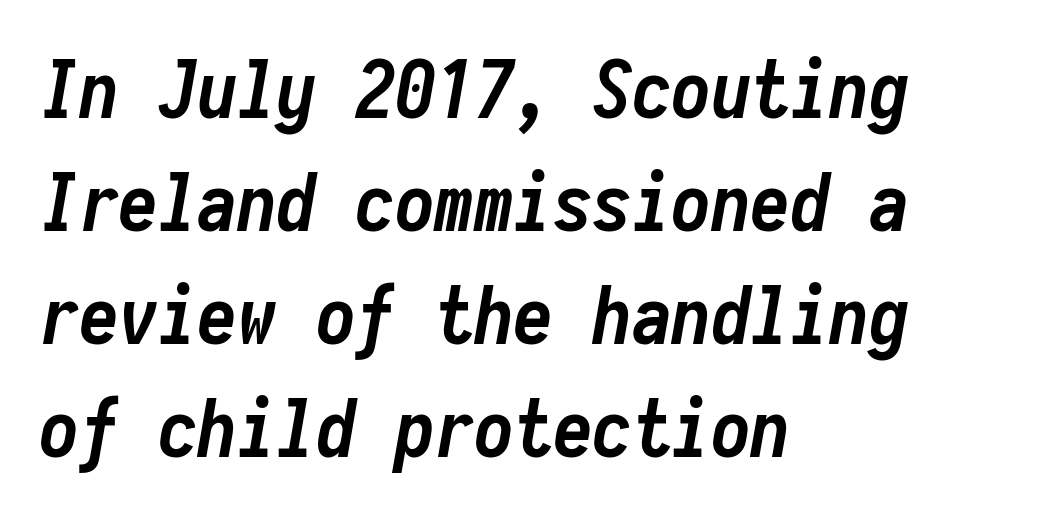
{"italic": "yes", "lean": "right", "slant_degrees": 10, "bold": "yes", "weight": "semibold", "width": "condensed", "stroke_contrast": "low", "x_height": "medium", "monospaced": "yes", "underline": "no", "align": "left", "line_spacing": "normal", "line_spacing_ratio": 1.43, "letter_spacing": "normal", "letter_spacing_em": 0.0, "glyph_px": 79}
